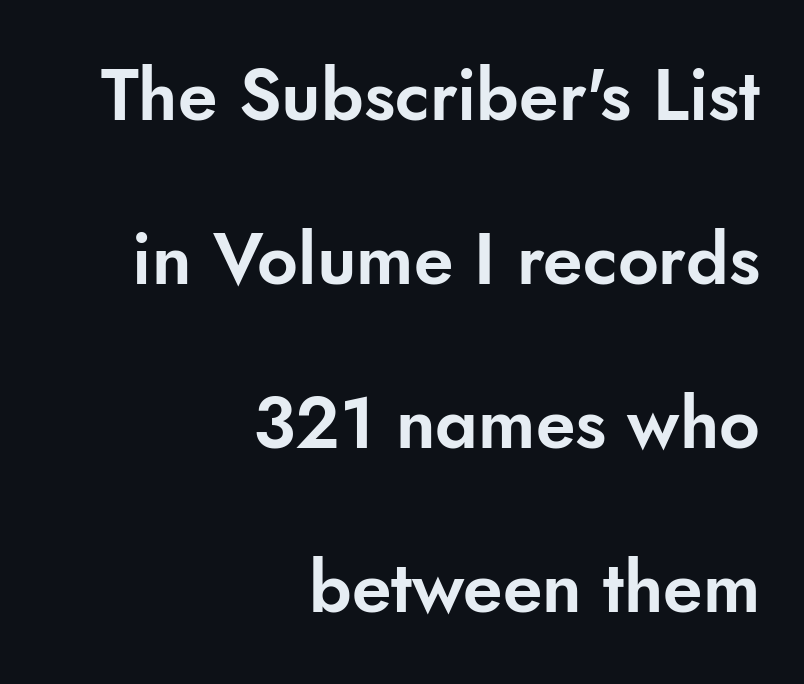
Descenders hang freely into open space. Character widths vary here, with narrow letters taking less room than wide ones. Look at the bottom of the vertical strokes: they stop flat, with no serifs. These lines stack with their right ends in a neat column. The typography opts for an upright posture over an oblique one.
